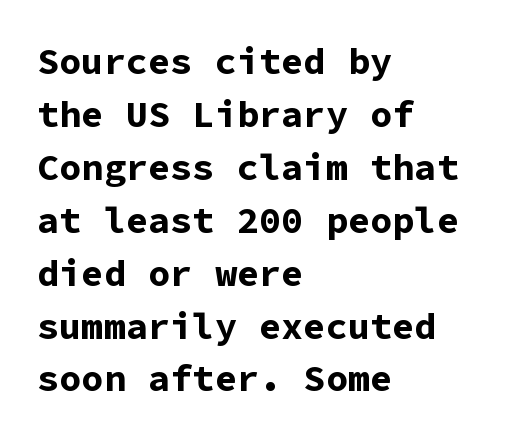
The font's upright variant was chosen for this text. Strokes here are thick enough to call this a true bold. If you measured baseline to baseline, you'd find a middling distance. This is sans-serif lettering, the kind often seen on screens and signage. Words appear dense and cohesive because spacing is normal.
